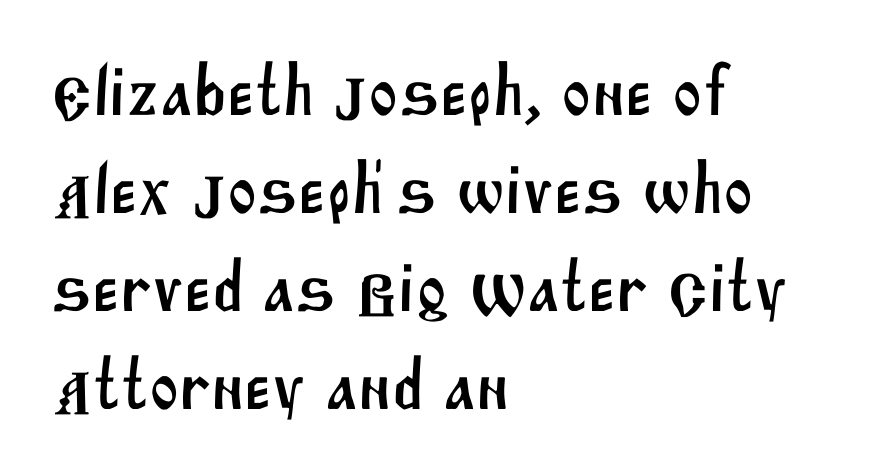
The image shows 71 px sans-serif type; set left-aligned, normal line spacing (1.38x), normal letter spacing, not underlined; medium stroke contrast and a large x-height.
